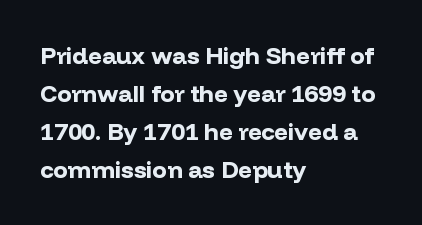
Q: Is the text bold? A: Yes.
Q: Is the text italic (slanted)? A: No, it is upright.
Q: Is the text underlined? A: No.
Q: How is the paragraph aligned? A: Left-aligned.
Q: Is the spacing between letters normal or unusually wide? A: Normal.
Q: Is the spacing between lines tight, normal or loose? A: Normal.
